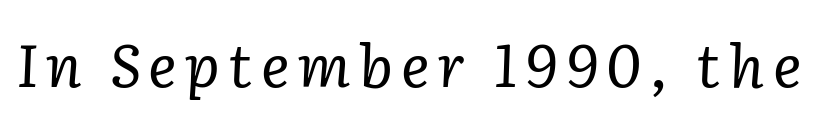
Weight class: somewhere from thin through regular. The face used here is proportionally spaced, like ordinary book or web type. The typography opts for an oblique posture over an upright one. Words float on clear page, feet unadorned. Examine the stroke ends and you'll spot serifs.
